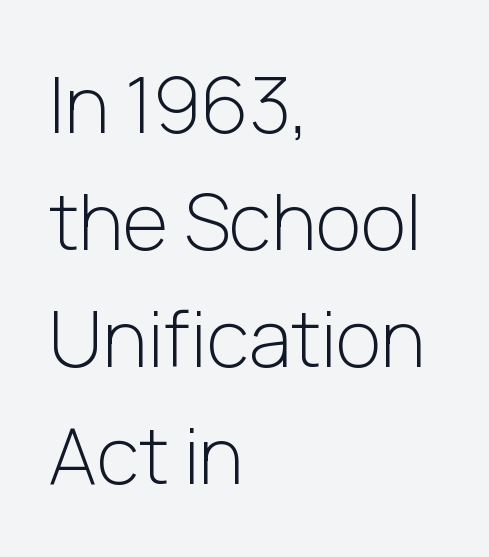
Q: Is the text bold? A: No.
Q: Is the text italic (slanted)? A: No, it is upright.
Q: Is the typeface a serif or a sans-serif typeface? A: Sans-serif.
Q: Is the text underlined? A: No.
Q: How is the paragraph aligned? A: Left-aligned.
Q: Is the spacing between letters normal or unusually wide? A: Normal.
Q: Is the spacing between lines tight, normal or loose? A: Normal.
Q: Width (condensed, normal, or wide)? A: Normal.
Q: Stroke contrast? A: Low.
Q: x-height? A: Medium.
Q: Monospaced? A: No.
